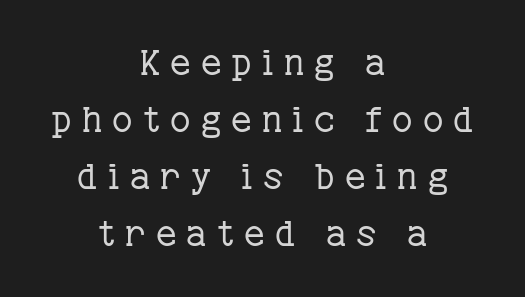
The image shows 35 px regular-weight serif type, upright; set centered, normal line spacing (1.63x), unusually wide letter spacing (+0.29 em), not underlined; low stroke contrast and a medium x-height.
